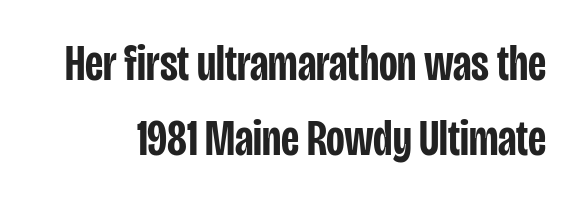
The text was rendered using a sans face with plain stroke endings. Type without underlining. Does extra space separate the letters? No, they use regular spacing. This sample has the flowing, uneven cadence of proportional lettering. The type sits square on the baseline with zero lean. Whoever set this chose a conventional vertical rhythm.
